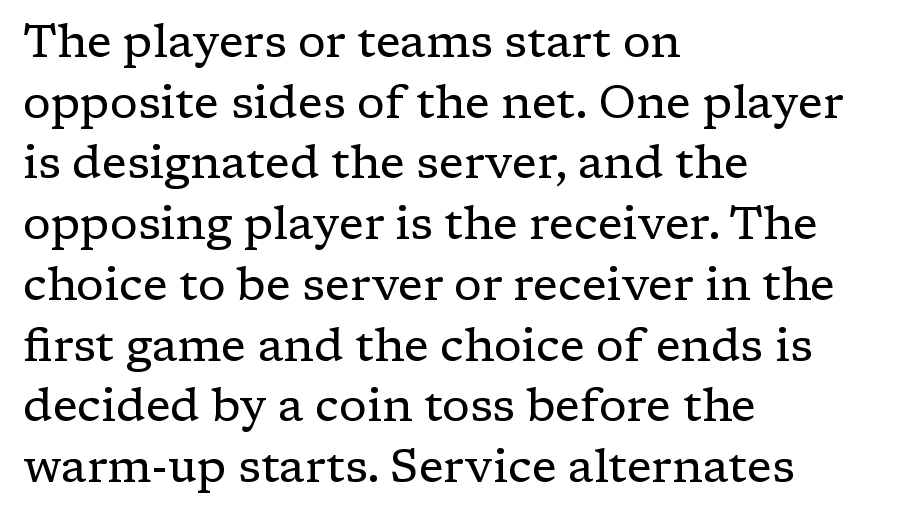
The tracking reads as untouched default to a designer's eye. The rendering shows small feet on the letterforms — a serif design. Here the designer chose a conventional face with non-uniform glyph widths. Italic? Not at all — the glyphs are vertical. These lines are set flush left with a ragged right edge.
